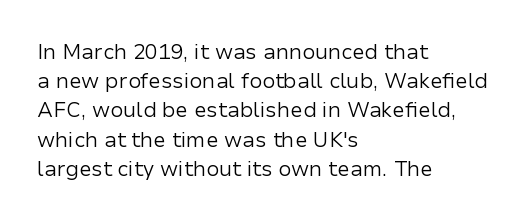
The image shows 21 px text type, upright; set left-aligned, normal line spacing (1.39x), normal letter spacing, not underlined.
